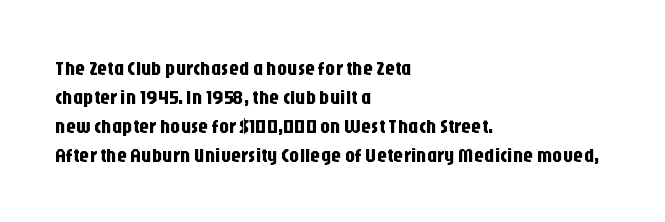
The image shows 20 px text type, upright; set left-aligned, normal line spacing (1.45x), normal letter spacing, not underlined.
